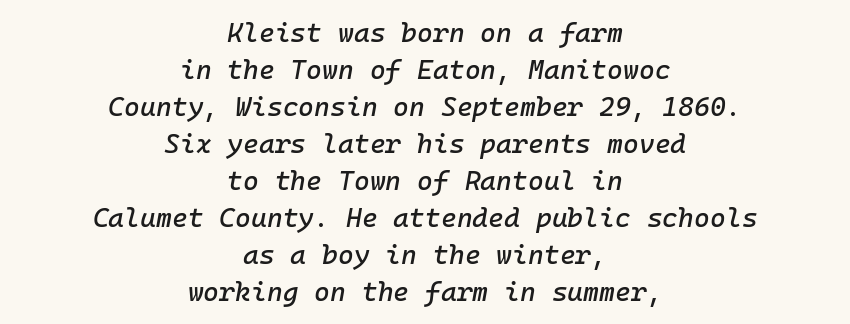
{"italic": "yes", "lean": "right", "slant_degrees": 10, "underline": "no", "align": "center", "line_spacing": "normal", "line_spacing_ratio": 1.37, "letter_spacing": "normal", "letter_spacing_em": 0.0, "glyph_px": 27}
